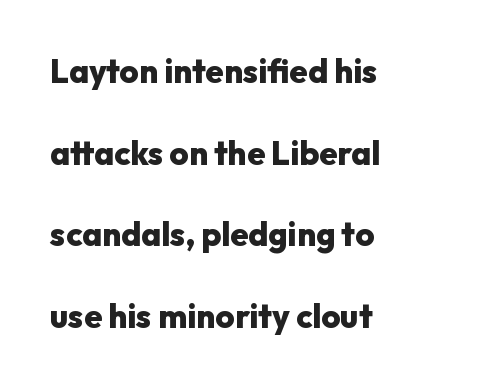
{"serif": "no", "italic": "no", "bold": "yes", "weight": "heavy", "width": "normal", "stroke_contrast": "low", "x_height": "medium", "monospaced": "no", "underline": "no", "align": "left", "line_spacing": "loose", "line_spacing_ratio": 2.47, "letter_spacing": "normal", "letter_spacing_em": 0.0, "glyph_px": 33}
